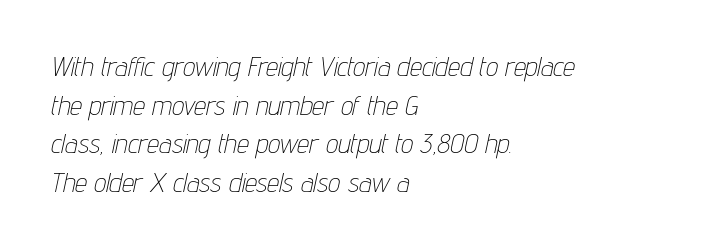
The image shows 27 px text type, italic (leaning right); set left-aligned, normal line spacing (1.43x), normal letter spacing, not underlined.
